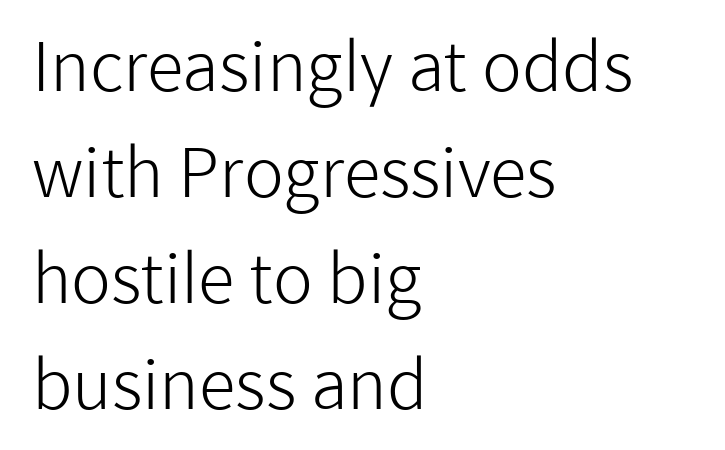
In terms of letterform style, serifs are entirely absent. These lines sit exactly where default settings would place them. Spacing verdict: proportional, widths tailored to each character. Heaviness? Minimal to ordinary, like unemphasized prose.
